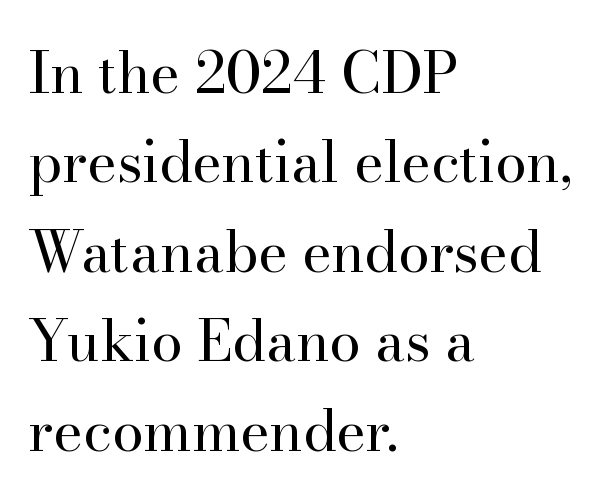
Q: Is the text bold? A: No.
Q: Is the text italic (slanted)? A: No, it is upright.
Q: Is the typeface a serif or a sans-serif typeface? A: Serif.
Q: Is the text underlined? A: No.
Q: How is the paragraph aligned? A: Left-aligned.
Q: Is the spacing between letters normal or unusually wide? A: Normal.
Q: Is the spacing between lines tight, normal or loose? A: Normal.
Q: Width (condensed, normal, or wide)? A: Normal.
Q: Stroke contrast? A: High.
Q: x-height? A: Small.
Q: Monospaced? A: No.
